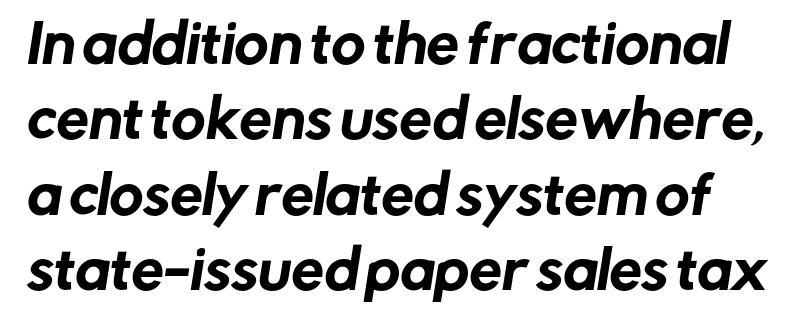
{"serif": "no", "width": "normal", "stroke_contrast": "low", "x_height": "medium", "monospaced": "no", "underline": "no", "line_spacing": "normal", "line_spacing_ratio": 1.45, "letter_spacing": "normal", "letter_spacing_em": 0.0, "glyph_px": 52}
